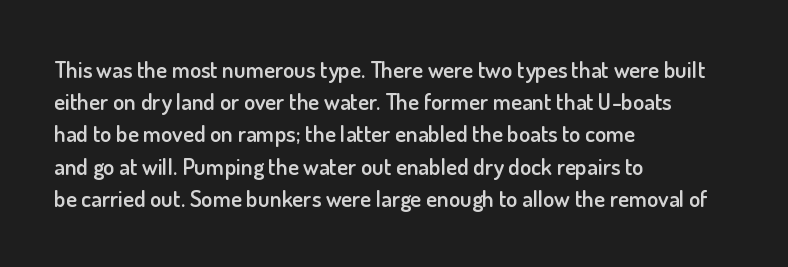
The foot of each line stays bare and open. Evenly set lines give the paragraph a standard silhouette. Left-aligned paragraph, ragged on the right. Does the lettering tilt? It doesn't — this is upright. The line texture is even and compact thanks to regular tracking.
